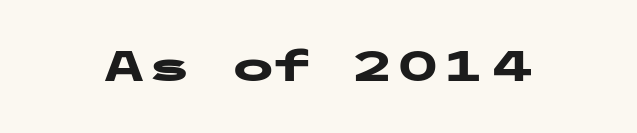
How are the letters spaced? Ordinarily, with no added tracking. Does the type have serifs? No, each stem ends abruptly. Emphasis by weight is at full strength: bold. Has an underline been added? It has not. A roman cut, with each character standing at attention.
